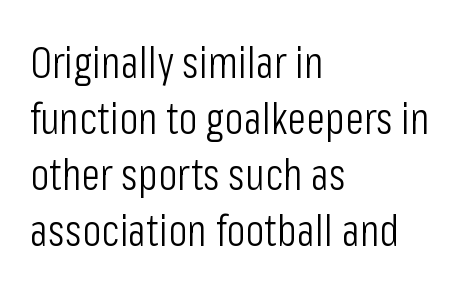
{"serif": "no", "italic": "no", "bold": "no", "weight": "light", "width": "condensed", "stroke_contrast": "low", "x_height": "medium", "monospaced": "no", "underline": "no", "align": "left", "line_spacing": "normal", "line_spacing_ratio": 1.27, "letter_spacing": "normal", "letter_spacing_em": 0.0, "glyph_px": 44}
